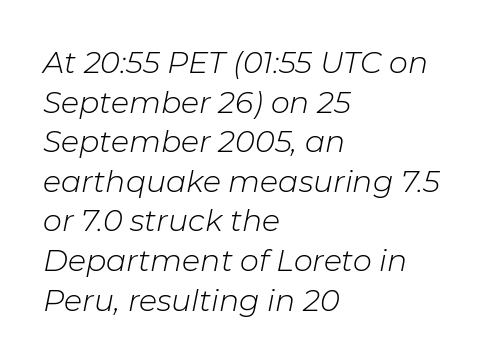
Q: Is the text bold? A: No.
Q: Is the text italic (slanted)? A: Yes, it leans right by about 11 degrees.
Q: Is the text underlined? A: No.
Q: How is the paragraph aligned? A: Left-aligned.
Q: Is the spacing between letters normal or unusually wide? A: Normal.
Q: Is the spacing between lines tight, normal or loose? A: Normal.
Q: Width (condensed, normal, or wide)? A: Normal.
Q: Stroke contrast? A: Low.
Q: x-height? A: Medium.
Q: Monospaced? A: No.
